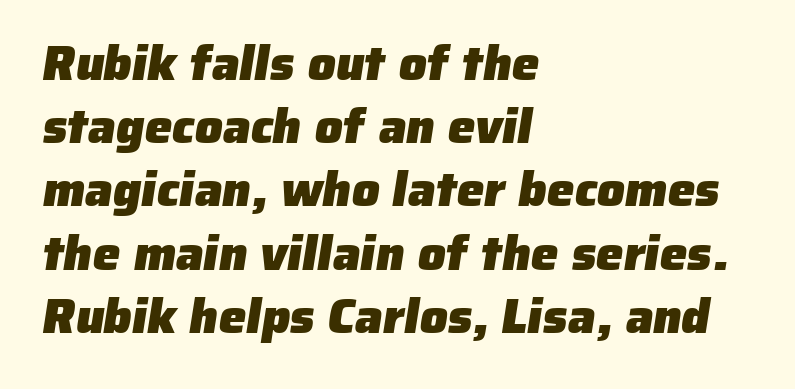
{"serif": "no", "bold": "yes", "weight": "heavy", "width": "normal", "stroke_contrast": "low", "x_height": "medium", "monospaced": "no", "underline": "no", "align": "left", "line_spacing": "normal", "line_spacing_ratio": 1.29, "letter_spacing": "normal", "letter_spacing_em": 0.0, "glyph_px": 49}
